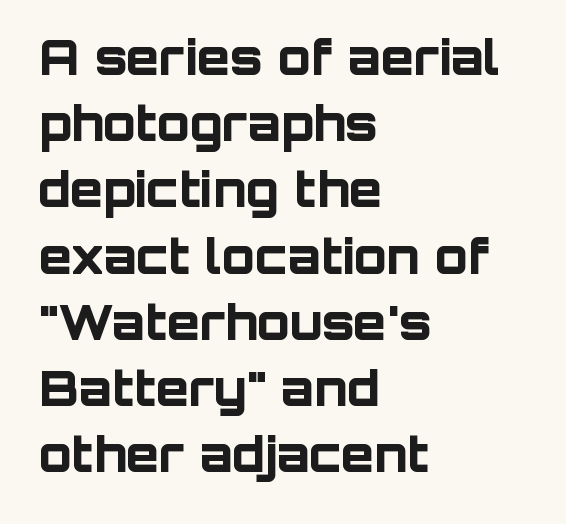
{"serif": "no", "italic": "no", "bold": "yes", "weight": "bold", "width": "normal", "stroke_contrast": "low", "x_height": "large", "monospaced": "no", "underline": "no", "align": "left", "line_spacing": "normal", "line_spacing_ratio": 1.38, "letter_spacing": "normal", "letter_spacing_em": 0.0, "glyph_px": 48}
